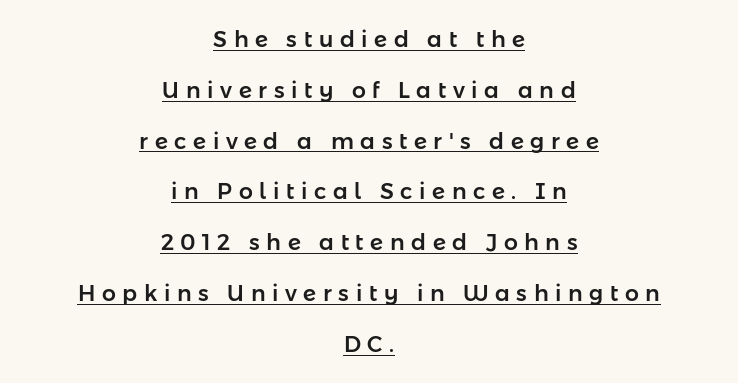
Q: Is the text italic (slanted)? A: No, it is upright.
Q: Is the text underlined? A: Yes.
Q: How is the paragraph aligned? A: Centered.
Q: Is the spacing between letters normal or unusually wide? A: Unusually wide.
Q: Is the spacing between lines tight, normal or loose? A: Loose.
